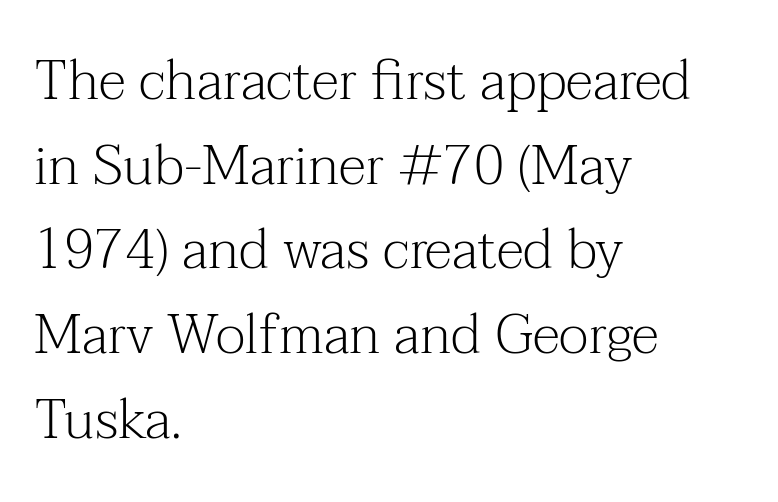
Q: Is the text bold? A: No.
Q: Is the text italic (slanted)? A: No, it is upright.
Q: Is the typeface a serif or a sans-serif typeface? A: Serif.
Q: Is the text underlined? A: No.
Q: How is the paragraph aligned? A: Left-aligned.
Q: Is the spacing between letters normal or unusually wide? A: Normal.
Q: Is the spacing between lines tight, normal or loose? A: Normal.
Q: Width (condensed, normal, or wide)? A: Normal.
Q: Stroke contrast? A: Medium.
Q: x-height? A: Medium.
Q: Monospaced? A: No.
